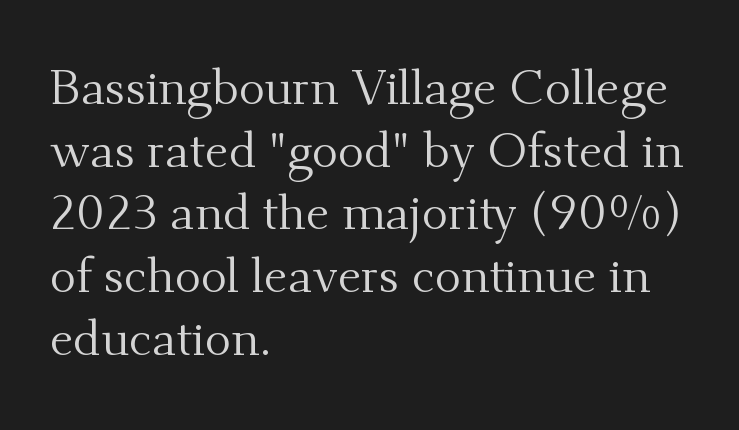
The image shows 49 px regular-weight serif type, upright; set left-aligned, normal line spacing (1.28x), normal letter spacing, not underlined; medium stroke contrast and a small x-height.
